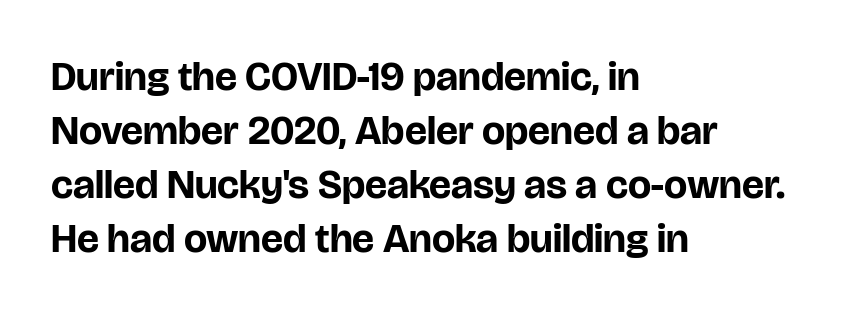
Nothing unusual about the tracking: characters are spaced as the font intends. Unlike italic type, these characters show no tilt at all. Each letter's strokes conclude bluntly, with no projecting serifs. Anything drawn beneath the words? Only blank space. This sample has the flowing, uneven cadence of proportional lettering. Reading down the column, the eye jumps a familiar distance to each next line.
